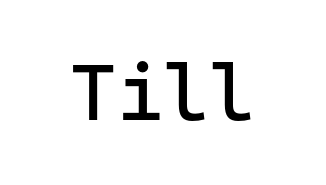
{"serif": "no", "italic": "no", "bold": "no", "weight": "regular", "width": "normal", "stroke_contrast": "low", "x_height": "medium", "monospaced": "yes", "underline": "no", "letter_spacing": "normal", "letter_spacing_em": 0.0, "glyph_px": 79}
